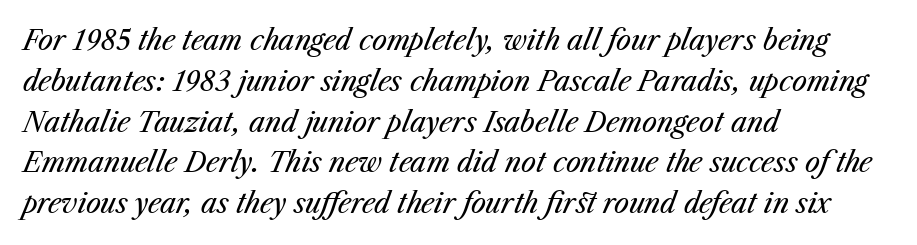
Where is the straight margin? On the left. Is the letter spacing exaggerated? No — it looks like the ordinary default. Rows of type keep a routine distance in the vertical direction. Stems here are at most as thick as an everyday book face. The passage shown leans; its letterforms are oblique. Rule under the text: the space is simply empty.
